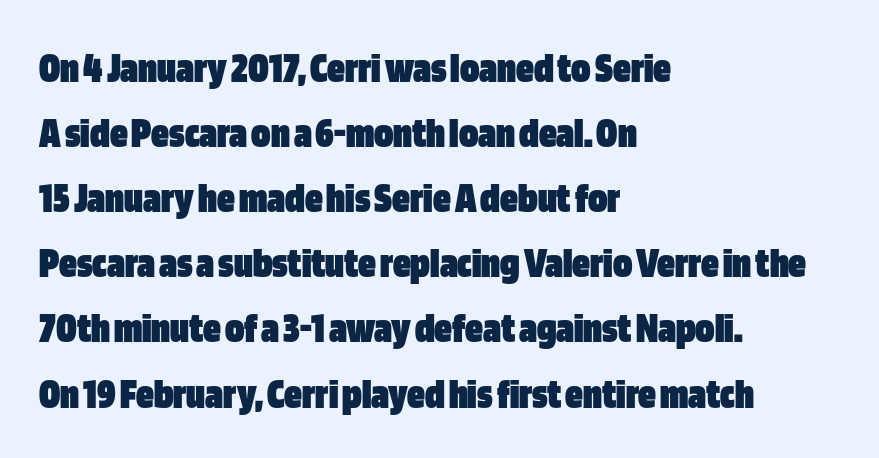
Posture: straight, roman, zero tilt. Caption: multi-line text, flush left, ragged right. Nope, no serifs anywhere on these letters. Spacing verdict: proportional, widths tailored to each character.
